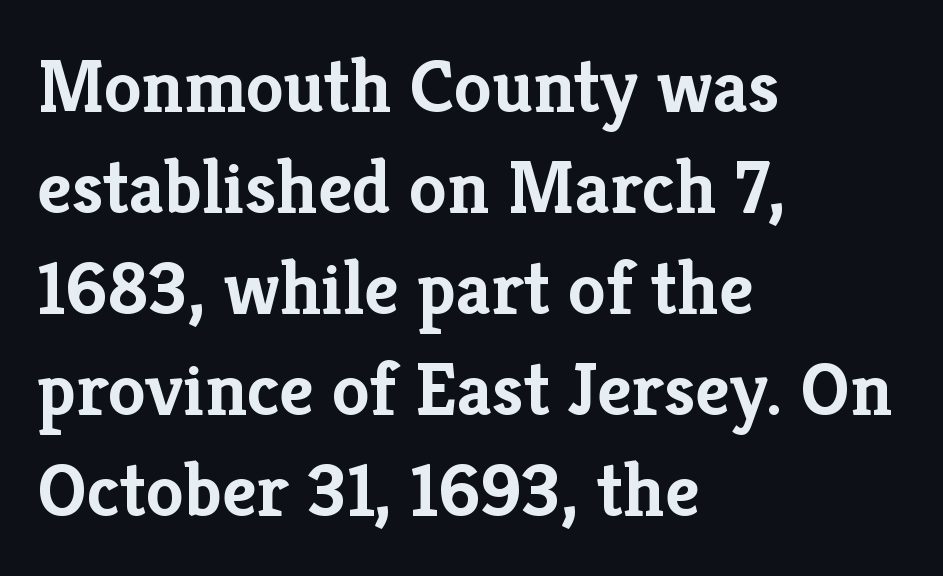
The image shows 76 px semibold serif type, upright; set left-aligned, normal line spacing (1.33x), normal letter spacing, not underlined; low stroke contrast and a medium x-height.
